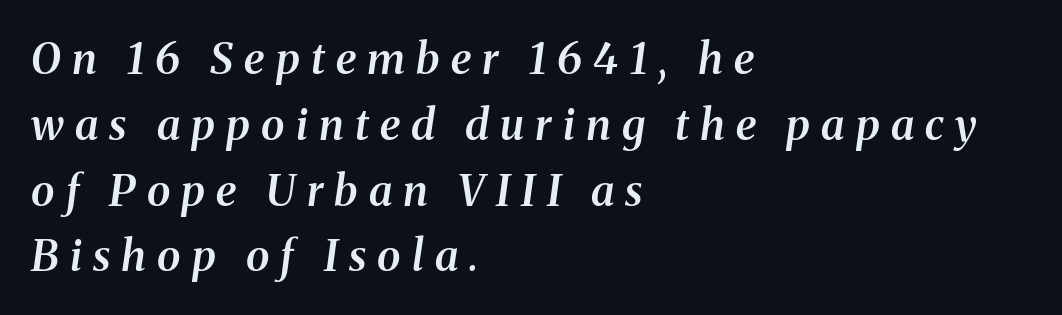
The image shows 43 px semibold serif type, italic (leaning right); set left-aligned, normal line spacing (1.53x), unusually wide letter spacing (+0.26 em), not underlined; medium stroke contrast and a medium x-height.
